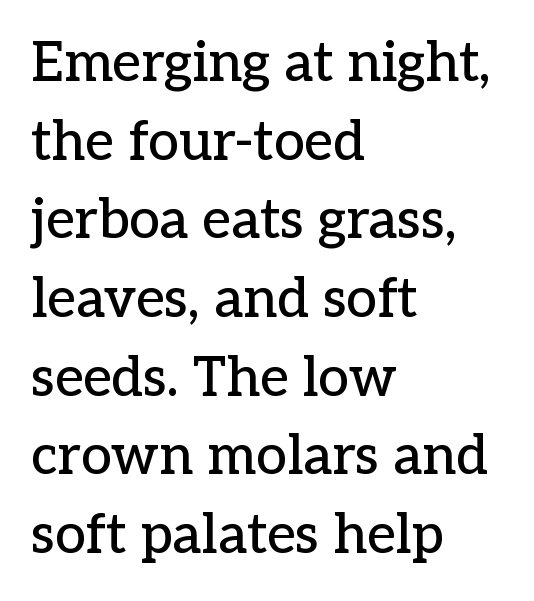
Q: Is the text italic (slanted)? A: No, it is upright.
Q: Is the typeface a serif or a sans-serif typeface? A: Serif.
Q: Is the text underlined? A: No.
Q: How is the paragraph aligned? A: Left-aligned.
Q: Is the spacing between letters normal or unusually wide? A: Normal.
Q: Is the spacing between lines tight, normal or loose? A: Normal.
Q: Width (condensed, normal, or wide)? A: Normal.
Q: Stroke contrast? A: Low.
Q: x-height? A: Medium.
Q: Monospaced? A: No.
